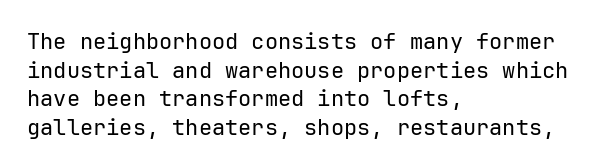
{"italic": "no", "bold": "no", "underline": "no", "align": "left", "line_spacing": "normal", "line_spacing_ratio": 1.3, "letter_spacing": "normal", "letter_spacing_em": 0.0, "glyph_px": 22}
